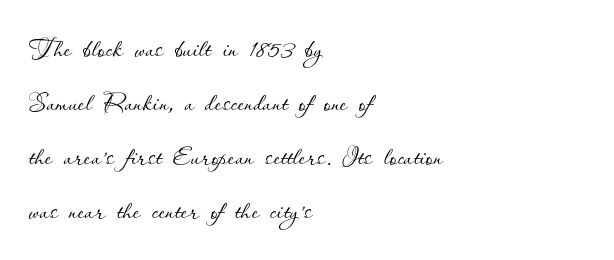
The image shows 36 px thin type; set left-aligned, normal line spacing (1.5x), normal letter spacing, not underlined; low stroke contrast and a small x-height.
